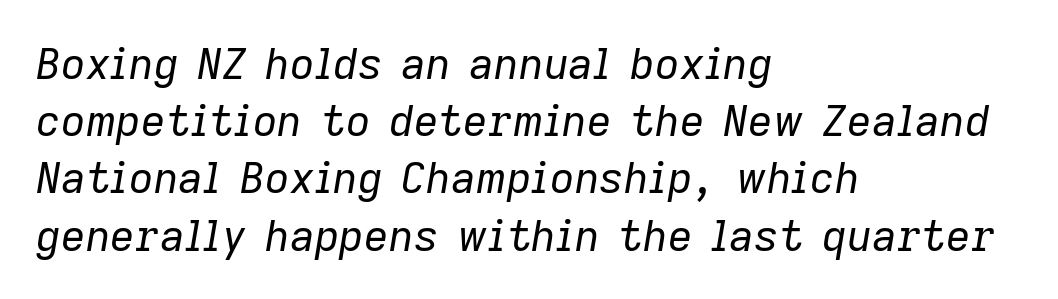
Students, note that the glyphs here touch the page at normal intervals. Emphasis-style slanted type is in use. This sample has the flowing, uneven cadence of proportional lettering. Notice how the passage keeps a crisp vertical edge on the left only.
